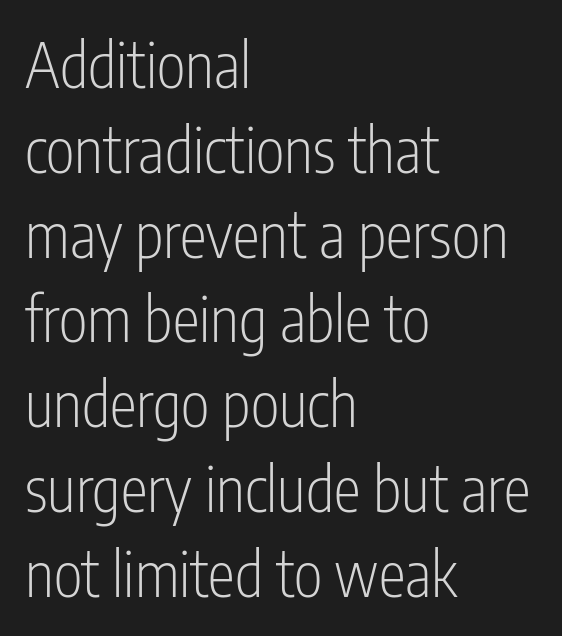
Compared with a typical body face, this is equally light or lighter still. You can tell from the bare stems that sans-serif type was used. Observe the ordinary spacing: letters are neighbours, not strangers. In CSS terms this would be text-align: left.
